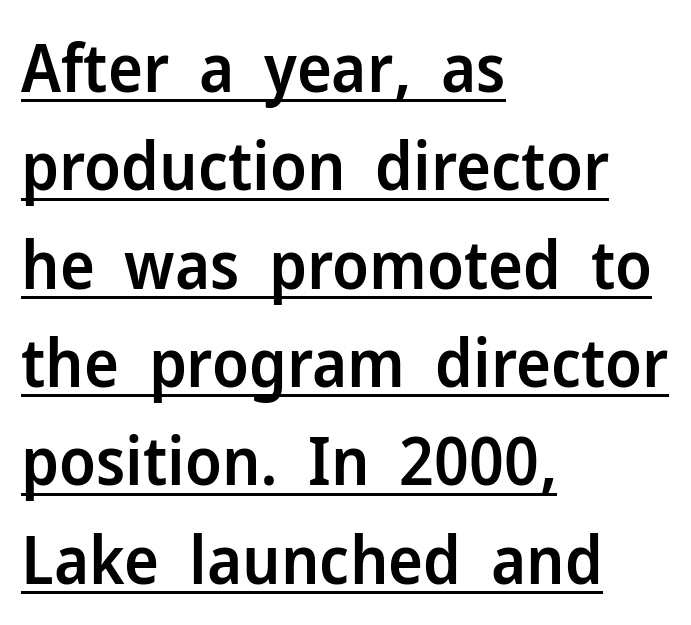
The image shows 66 px semibold sans-serif type, upright; set left-aligned, normal line spacing (1.49x), normal letter spacing, underlined; low stroke contrast and a medium x-height.
